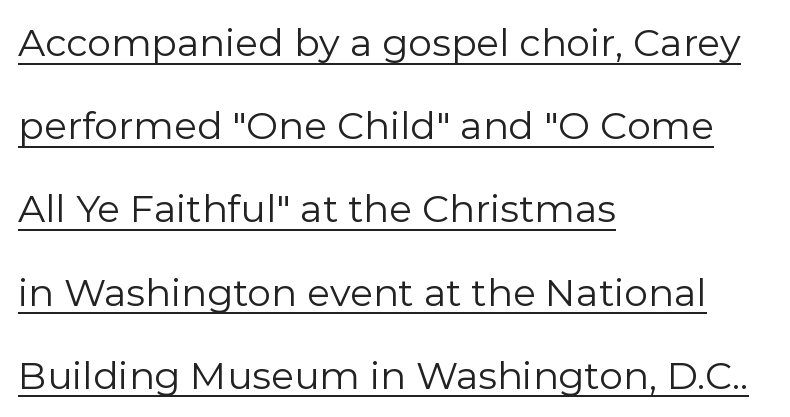
{"serif": "no", "italic": "no", "bold": "no", "weight": "regular", "width": "normal", "stroke_contrast": "low", "x_height": "medium", "monospaced": "no", "underline": "yes", "align": "left", "line_spacing": "loose", "line_spacing_ratio": 2.19, "letter_spacing": "normal", "letter_spacing_em": 0.0, "glyph_px": 38}
